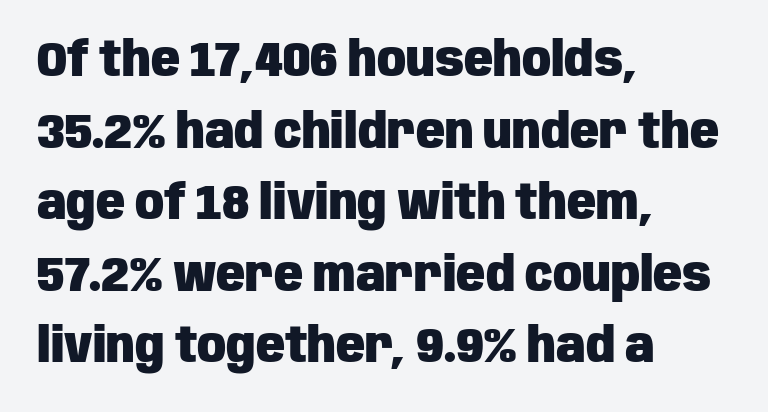
Think of a printed novel: that variable character pitch is what you see here. Casual observation: everything's shoved over to the left. No feet cap the strokes, marking this as sans-serif type. A full-strength bold gives these letters their thick strokes. The lines sit at an ordinary, default distance from one another. Posture: straight, roman, zero tilt.
